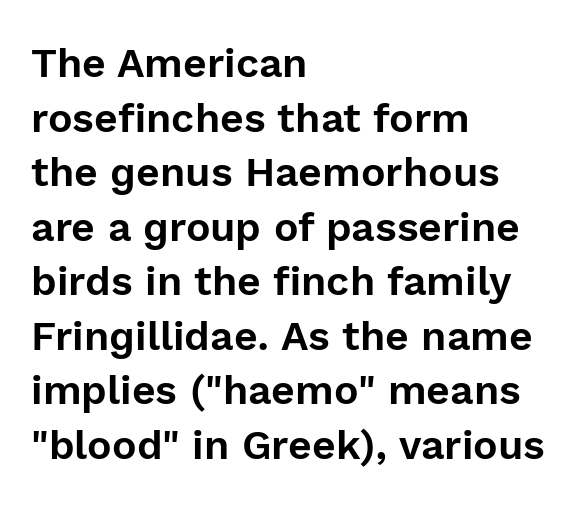
Q: Is the text italic (slanted)? A: No, it is upright.
Q: Is the typeface a serif or a sans-serif typeface? A: Sans-serif.
Q: Is the text underlined? A: No.
Q: How is the paragraph aligned? A: Left-aligned.
Q: Is the spacing between letters normal or unusually wide? A: Normal.
Q: Is the spacing between lines tight, normal or loose? A: Normal.
Q: Width (condensed, normal, or wide)? A: Normal.
Q: x-height? A: Medium.
Q: Monospaced? A: No.
